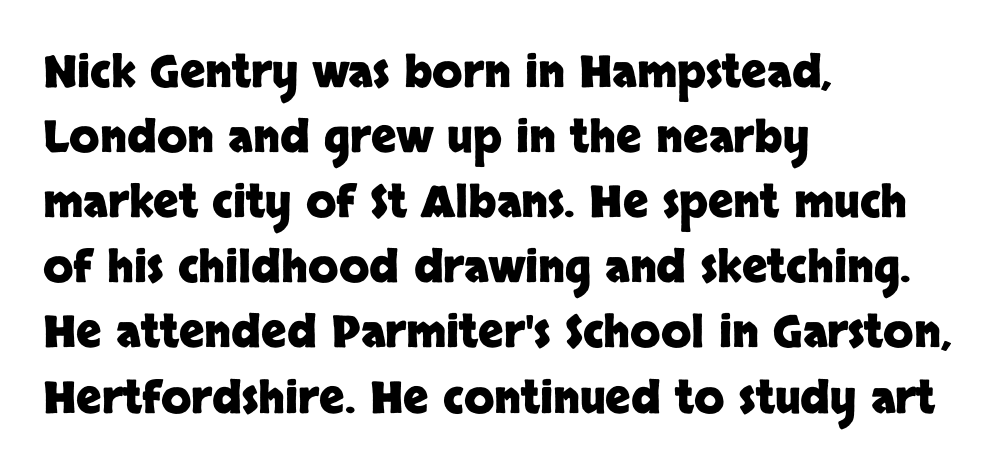
{"serif": "no", "italic": "no", "bold": "yes", "weight": "heavy", "width": "normal", "stroke_contrast": "low", "x_height": "large", "monospaced": "no", "underline": "no", "align": "left", "line_spacing": "normal", "line_spacing_ratio": 1.48, "letter_spacing": "normal", "letter_spacing_em": 0.0, "glyph_px": 44}
